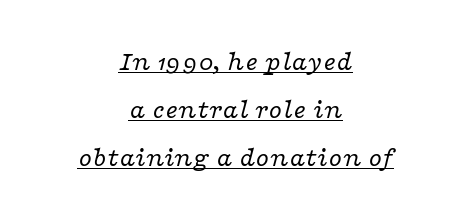
Q: Is the text bold? A: No.
Q: Is the text italic (slanted)? A: Yes, it leans right by about 16 degrees.
Q: Is the text underlined? A: Yes.
Q: How is the paragraph aligned? A: Centered.
Q: Is the spacing between letters normal or unusually wide? A: Normal.
